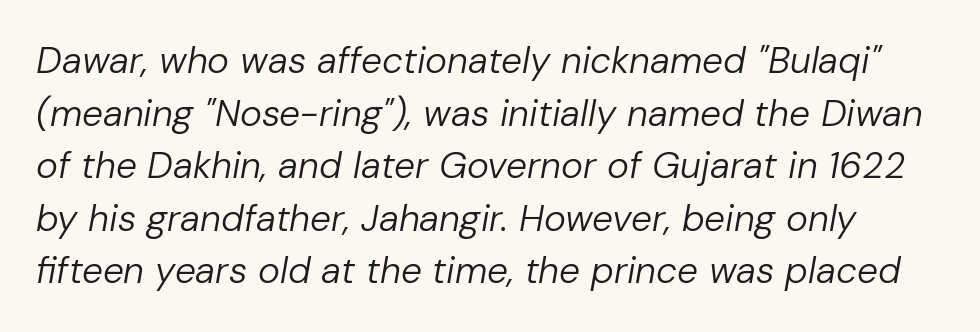
{"italic": "yes", "lean": "right", "slant_degrees": 10, "bold": "no", "weight": "regular", "width": "normal", "stroke_contrast": "low", "x_height": "medium", "monospaced": "no", "underline": "no", "line_spacing": "normal", "line_spacing_ratio": 1.42, "letter_spacing": "normal", "letter_spacing_em": 0.0, "glyph_px": 37}
